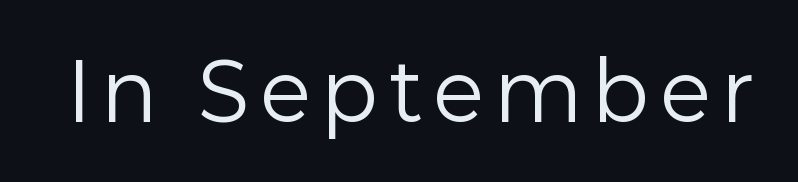
{"serif": "no", "italic": "no", "bold": "no", "weight": "regular", "width": "normal", "stroke_contrast": "low", "x_height": "medium", "monospaced": "no", "underline": "no", "glyph_px": 79}
